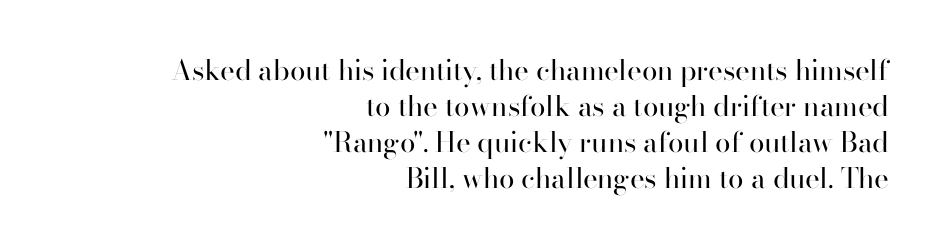
The image shows 28 px regular-weight serif type, upright; set right-aligned, normal line spacing (1.28x), normal letter spacing, not underlined; high stroke contrast and a small x-height.
